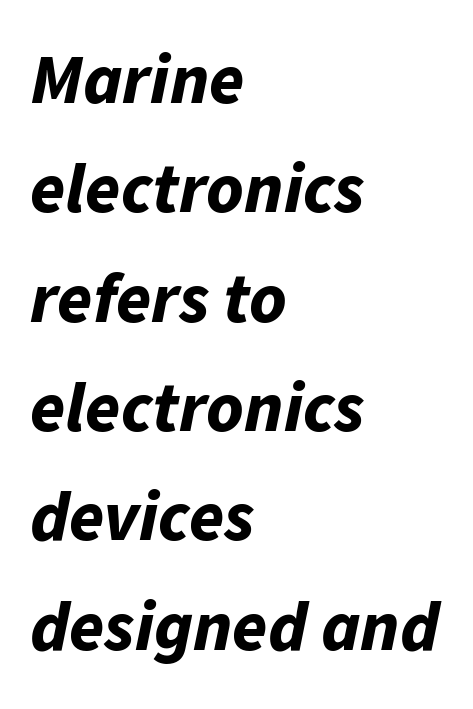
{"italic": "yes", "lean": "right", "slant_degrees": 11, "bold": "yes", "weight": "bold", "width": "normal", "stroke_contrast": "low", "x_height": "medium", "monospaced": "no", "underline": "no", "align": "left", "line_spacing": "normal", "line_spacing_ratio": 1.54, "letter_spacing": "normal", "letter_spacing_em": 0.0, "glyph_px": 71}
